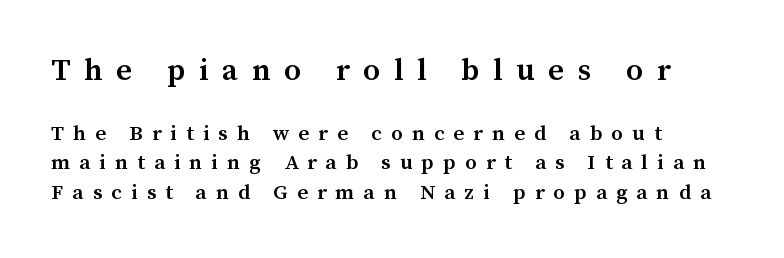
{"serif": "yes", "italic": "no", "bold": "semi", "weight": "semibold", "width": "normal", "stroke_contrast": "medium", "x_height": "medium", "monospaced": "no", "underline": "no", "align": "left", "line_spacing": "normal", "line_spacing_ratio": 1.41, "letter_spacing": "wide", "letter_spacing_em": 0.44, "larger_block": "first", "size_ratio": 1.48, "glyph_px": 31}
